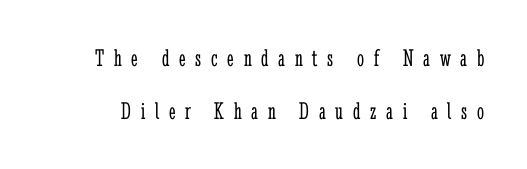
Q: Is the text bold? A: No.
Q: Is the text italic (slanted)? A: No, it is upright.
Q: Is the text underlined? A: No.
Q: Is the spacing between letters normal or unusually wide? A: Unusually wide.
Q: Is the spacing between lines tight, normal or loose? A: Loose.
